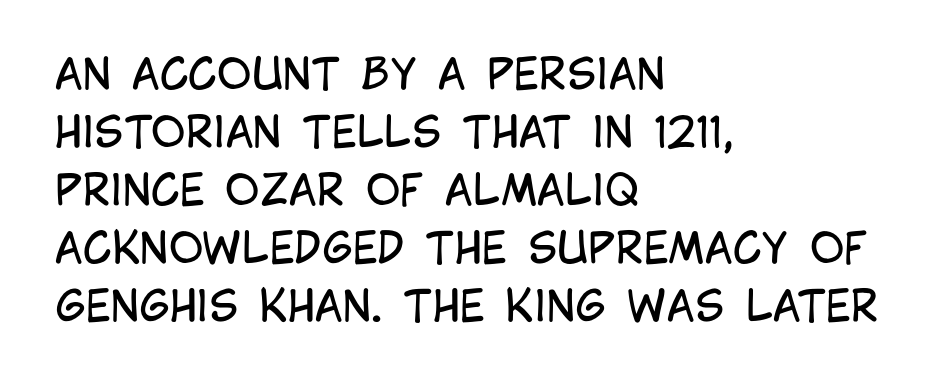
Nothing unusual about the tracking: characters are spaced as the font intends. Note: no serifs on the glyphs. Normally led — the rows are evenly, conventionally spaced. Character widths vary here, with narrow letters taking less room than wide ones. The typesetter chose a ragged-right arrangement here. The font sits on the lighter half of the weight spectrum, regular included.
